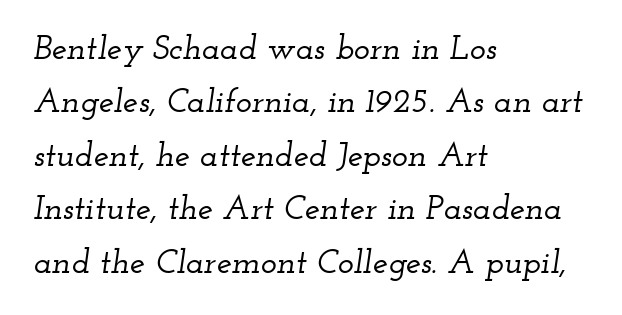
The image shows 34 px wide serif type, italic (leaning right); set left-aligned, normal line spacing (1.57x), normal letter spacing, not underlined; low stroke contrast and a small x-height.
